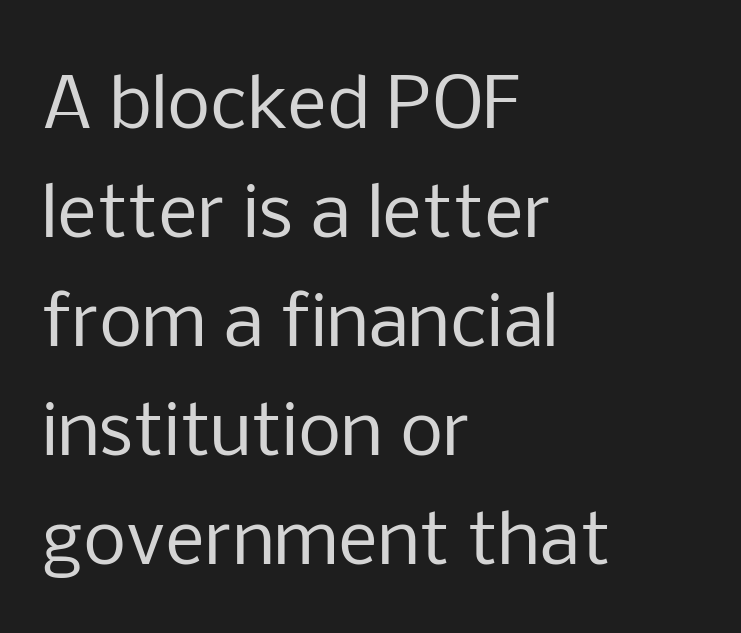
{"serif": "no", "italic": "no", "bold": "no", "weight": "regular", "width": "normal", "stroke_contrast": "low", "x_height": "medium", "monospaced": "no", "underline": "no", "align": "left", "line_spacing": "normal", "line_spacing_ratio": 1.58, "letter_spacing": "normal", "letter_spacing_em": 0.0, "glyph_px": 69}
